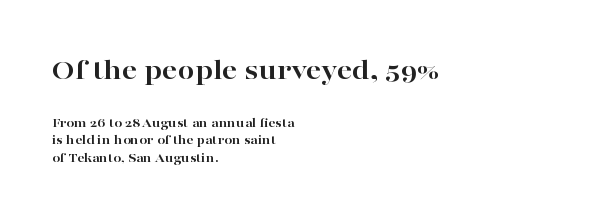
The image shows 30 px bold, wide serif type, upright; set left-aligned, normal line spacing (1.26x), normal letter spacing, not underlined; the first (top) block is 2.14x larger; high stroke contrast and a medium x-height.
